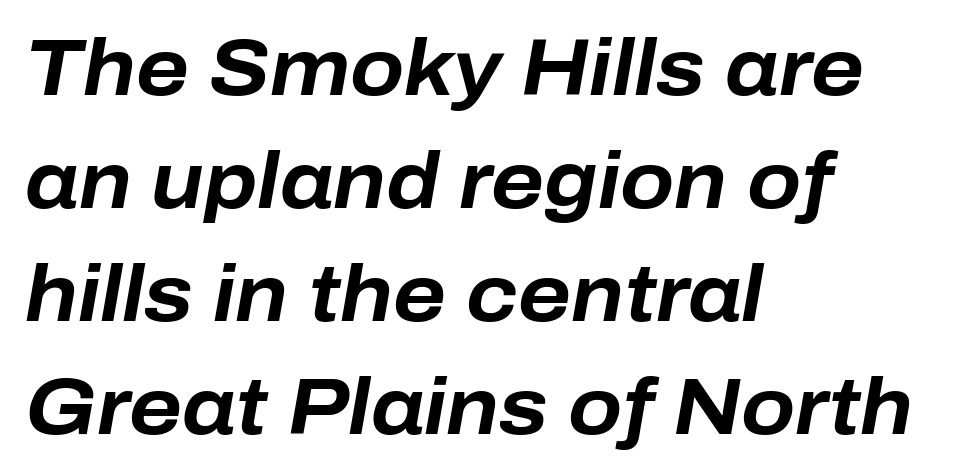
The image shows 79 px bold type, italic (leaning right); set left-aligned, normal line spacing (1.43x), normal letter spacing, not underlined; low stroke contrast and a medium x-height.
